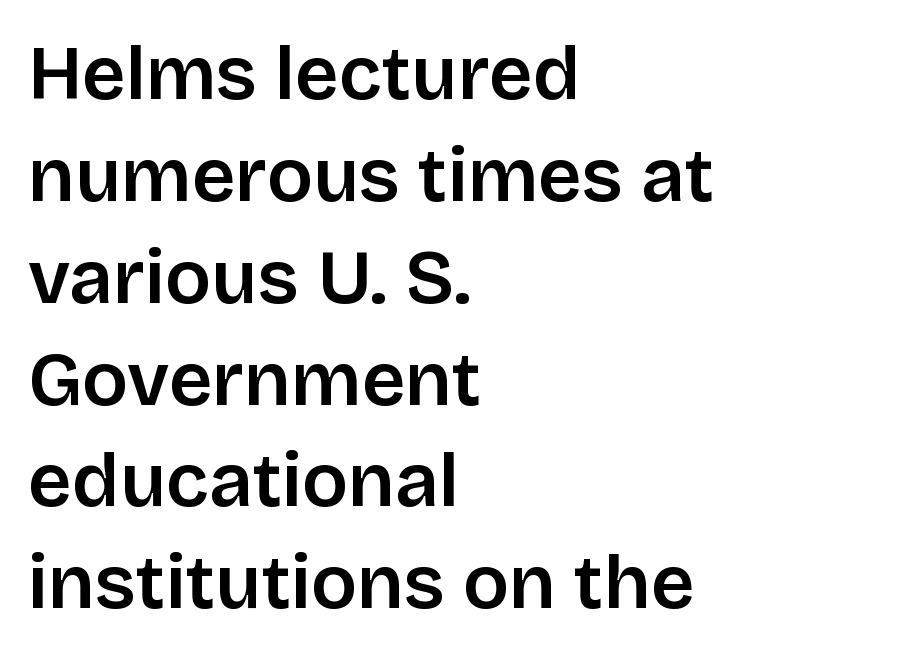
Tall strokes in this sample are plumb rather than angled. This sample has the flowing, uneven cadence of proportional lettering. Does the copy run flush right? No — it runs flush left. Every letter is mildly thick-stroked: semibold rather than bold. No feet cap the strokes, marking this as sans-serif type.
